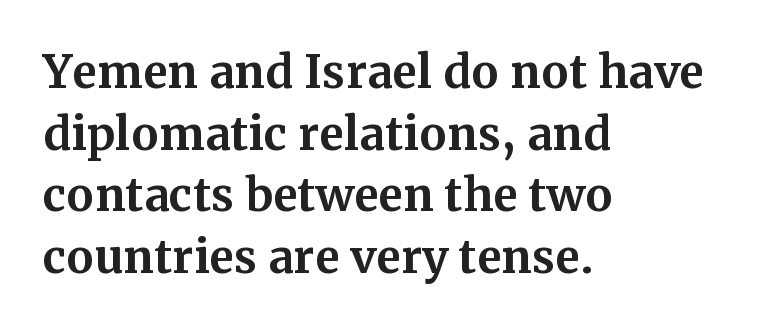
The image shows 45 px bold serif type, upright; set left-aligned, normal line spacing (1.37x), normal letter spacing, not underlined; medium stroke contrast and a medium x-height.
